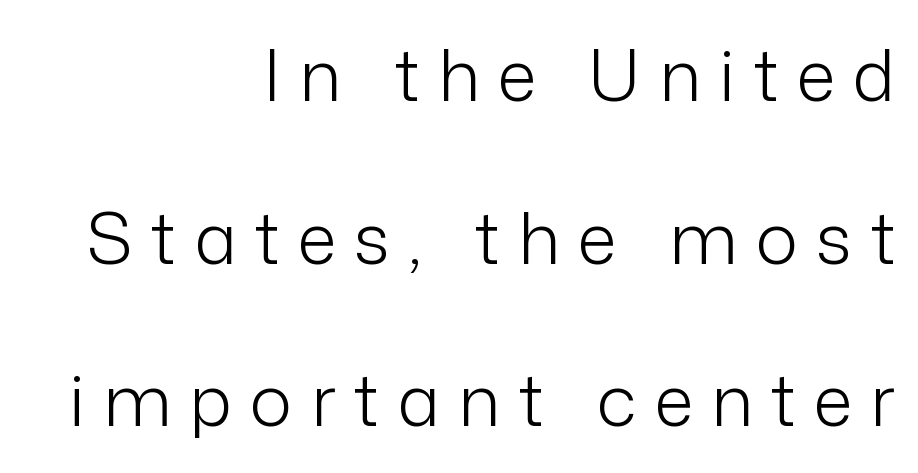
{"serif": "no", "italic": "no", "bold": "no", "weight": "light", "width": "normal", "stroke_contrast": "low", "x_height": "medium", "monospaced": "no", "underline": "no", "align": "right", "line_spacing": "loose", "line_spacing_ratio": 2.29, "letter_spacing": "wide", "letter_spacing_em": 0.26, "glyph_px": 71}
